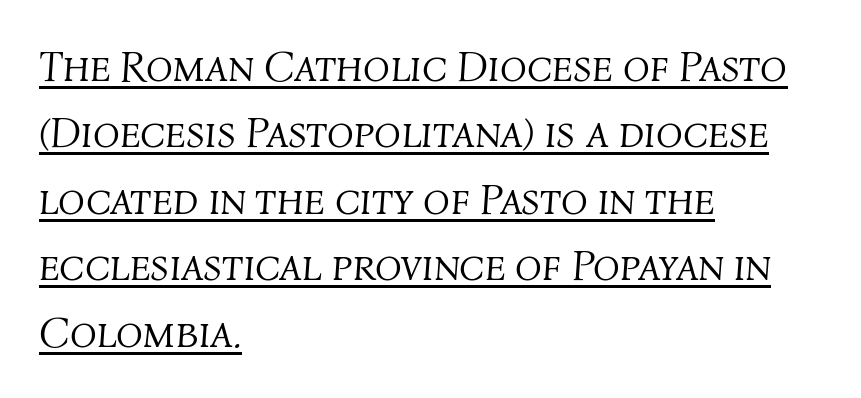
{"italic": "yes", "lean": "right", "slant_degrees": 4, "bold": "no", "weight": "light", "width": "normal", "stroke_contrast": "medium", "x_height": "medium", "monospaced": "no", "underline": "yes", "align": "left", "line_spacing": "normal", "line_spacing_ratio": 1.51, "letter_spacing": "normal", "letter_spacing_em": 0.0, "glyph_px": 44}
